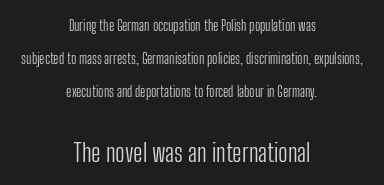
The image shows 25 px text type, upright; set centered, loose line spacing (2.37x), normal letter spacing, not underlined; the second (bottom) block is 1.79x larger.
